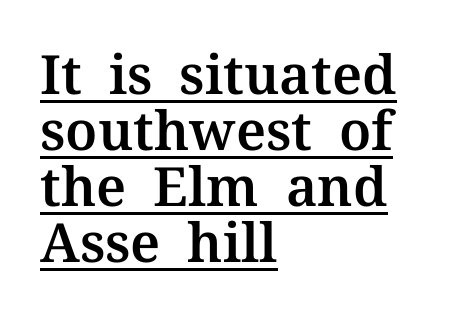
Quick note: underline on. These lines keep a tight, regular rhythm from letter to letter. Unlike a clean sans, this face finishes its strokes with serifs. Character widths vary here, with narrow letters taking less room than wide ones. You can tell it's not italic because the verticals are truly vertical. The paragraph shown leans on its left margin.
